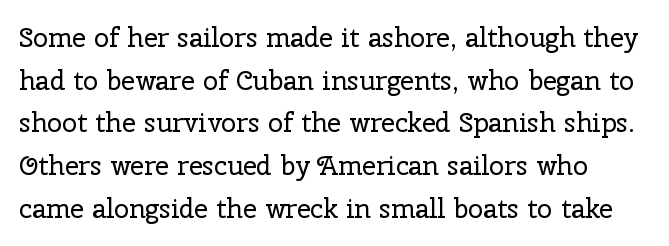
Lines of text with bare space underneath. Students, observe: this is what conventionally led text looks like. Does extra space separate the letters? No, they use regular spacing. Every character sits straight up, as roman type does. Ink coverage per letter is moderate at most.
